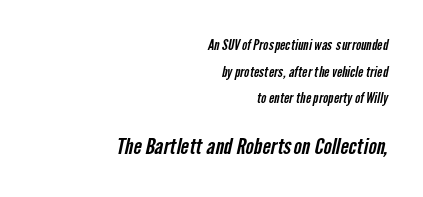
Q: Is the text underlined? A: No.
Q: How is the paragraph aligned? A: Right-aligned.
Q: Is the spacing between letters normal or unusually wide? A: Normal.
Q: Is the spacing between lines tight, normal or loose? A: Loose.
Q: Which block of text is set in a larger size, the first (top) or the second (bottom)? A: The second (bottom) one.
